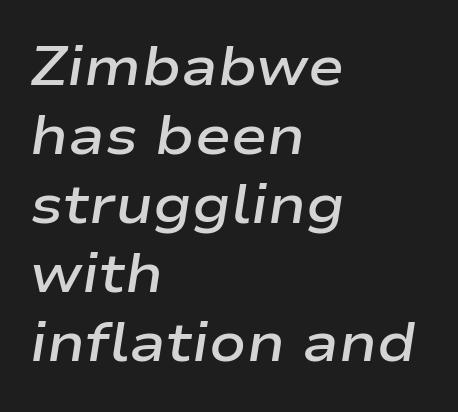
The characters look somewhat weighty, a semibold short of true bold. Note the varied advance widths — an 'i' is clearly narrower than an 'm'. Does the leading feel generous? No, just average. Yep, that's italic — everything's leaning. Line starts are locked; line ends wander.
